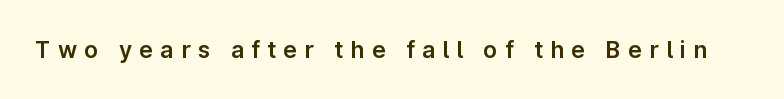
Does extra space separate the letters? Yes, quite a lot of it. Upright lettering throughout. The gap between lines stays unmarked.
